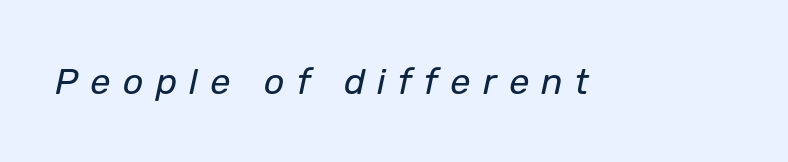
The image shows 36 px regular-weight type, italic (leaning right); set unusually wide letter spacing (+0.34 em), not underlined; low stroke contrast and a medium x-height.
